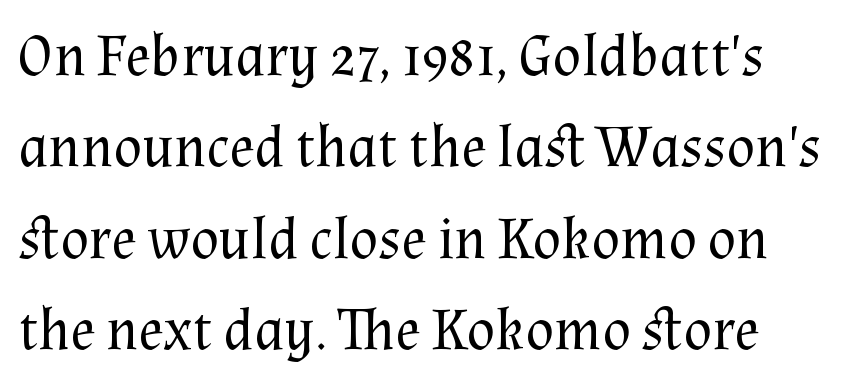
Check the space under the baseline: it is left empty. The rows are spaced the way most documents space them. Tracking here is standard; glyphs follow each other at the usual distance. The characters are drawn with everyday or finer stroke widths.
